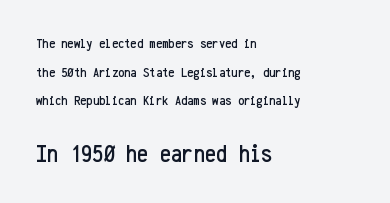
Type size steps up from the first block to the second. Caption: standard tracking, unaltered. If you measured baseline to baseline, you'd find a long distance. Reading down the block, your eye returns to a fixed left position each line.
